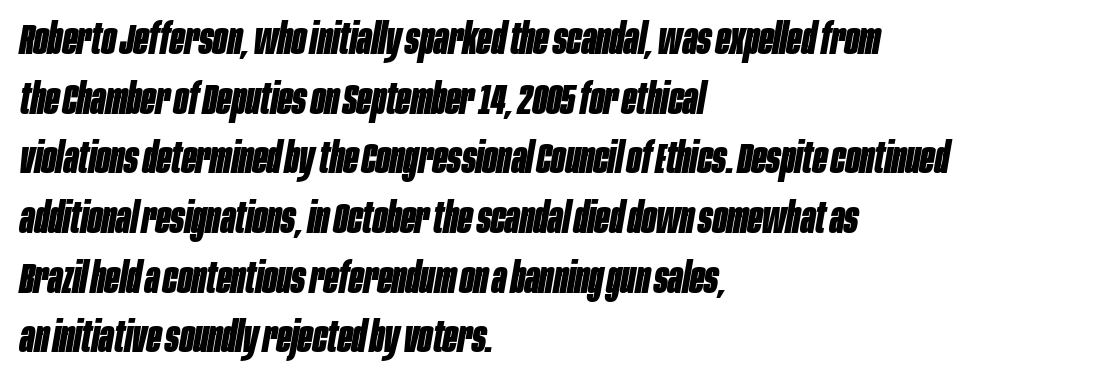
Q: Is the text bold? A: Yes.
Q: Is the text italic (slanted)? A: Yes, it leans right by about 10 degrees.
Q: Is the text underlined? A: No.
Q: How is the paragraph aligned? A: Left-aligned.
Q: Is the spacing between letters normal or unusually wide? A: Normal.
Q: Is the spacing between lines tight, normal or loose? A: Normal.
Q: Width (condensed, normal, or wide)? A: Condensed.
Q: Stroke contrast? A: Low.
Q: x-height? A: Large.
Q: Monospaced? A: No.
